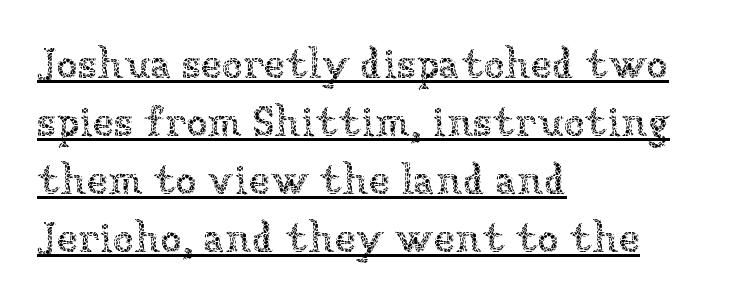
The image shows 43 px thin type, upright; set left-aligned, normal line spacing (1.35x), normal letter spacing, underlined; low stroke contrast and a medium x-height.
